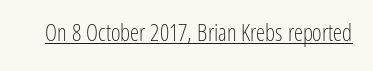
{"italic": "no", "bold": "no", "underline": "yes", "letter_spacing": "normal", "letter_spacing_em": 0.0, "glyph_px": 23}
